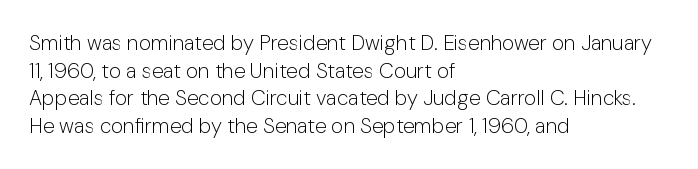
The image shows 21 px text type, upright; set left-aligned, normal line spacing (1.31x), normal letter spacing, not underlined.
